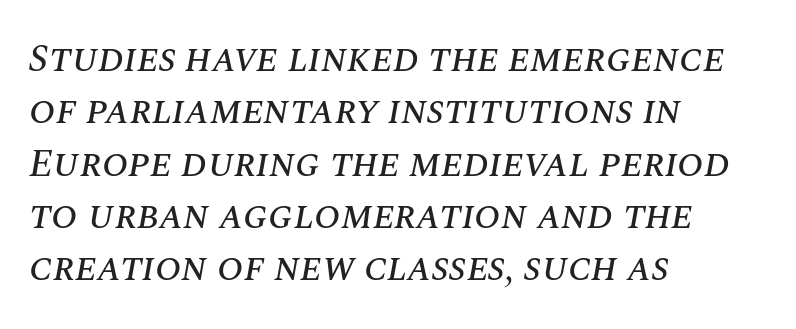
{"italic": "yes", "lean": "right", "slant_degrees": 10, "width": "normal", "stroke_contrast": "medium", "x_height": "large", "monospaced": "no", "underline": "no", "align": "left", "line_spacing": "normal", "line_spacing_ratio": 1.34, "letter_spacing": "normal", "letter_spacing_em": 0.0, "glyph_px": 39}
